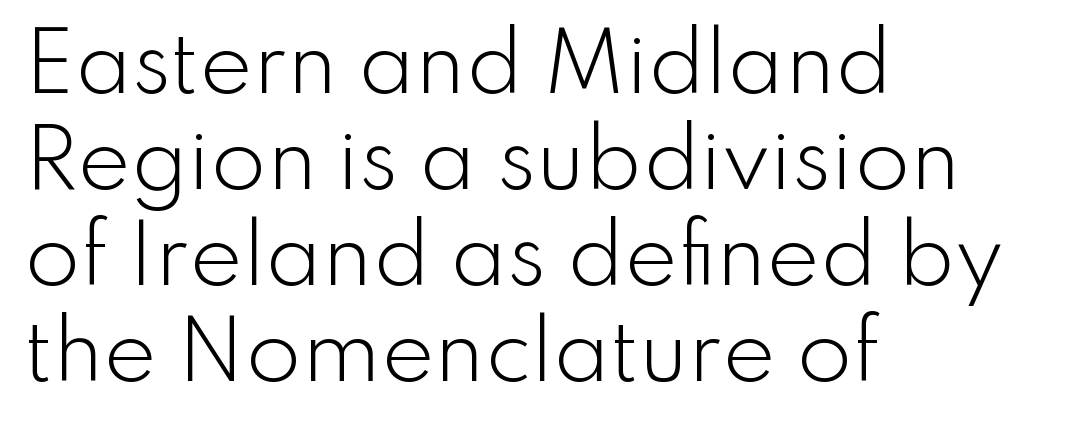
Q: Is the text bold? A: No.
Q: Is the text italic (slanted)? A: No, it is upright.
Q: Is the typeface a serif or a sans-serif typeface? A: Sans-serif.
Q: Is the text underlined? A: No.
Q: How is the paragraph aligned? A: Left-aligned.
Q: Is the spacing between letters normal or unusually wide? A: Normal.
Q: Width (condensed, normal, or wide)? A: Normal.
Q: Stroke contrast? A: Low.
Q: x-height? A: Small.
Q: Monospaced? A: No.
